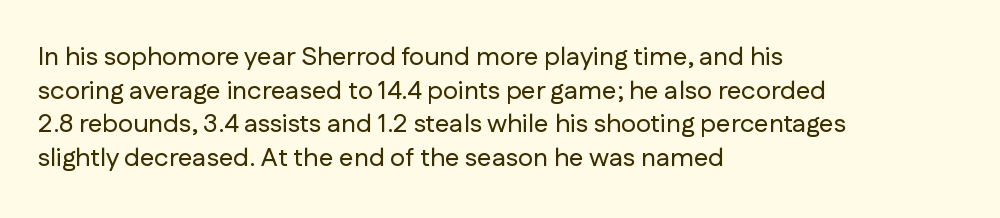
{"italic": "no", "underline": "no", "align": "left", "line_spacing": "normal", "line_spacing_ratio": 1.29, "letter_spacing": "normal", "letter_spacing_em": 0.0, "glyph_px": 26}
